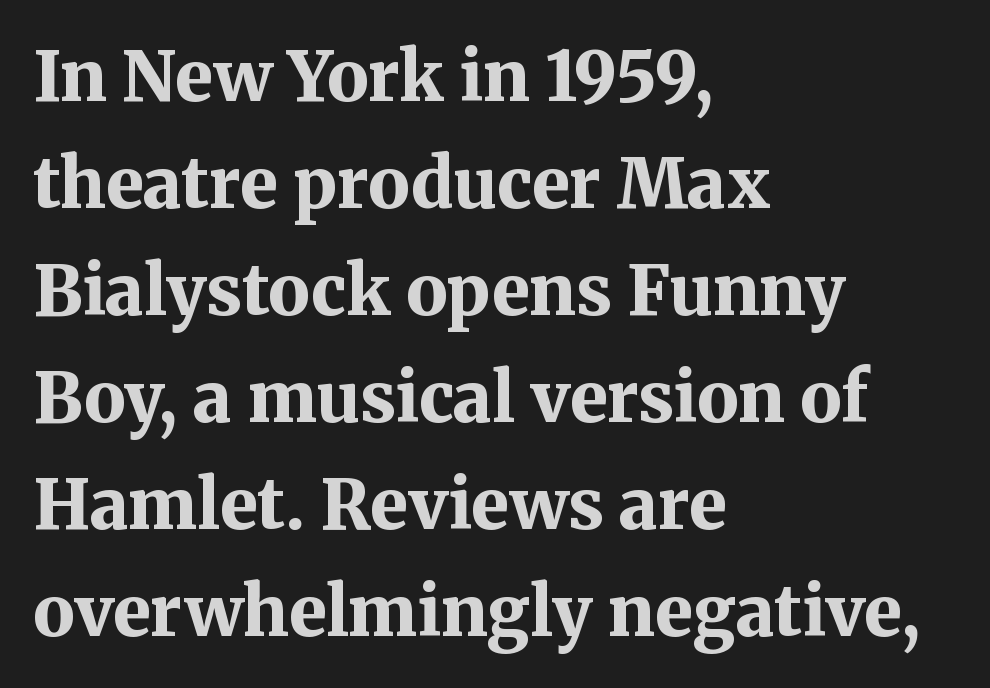
Q: Is the text bold? A: Yes.
Q: Is the text italic (slanted)? A: No, it is upright.
Q: Is the typeface a serif or a sans-serif typeface? A: Serif.
Q: Is the text underlined? A: No.
Q: How is the paragraph aligned? A: Left-aligned.
Q: Is the spacing between letters normal or unusually wide? A: Normal.
Q: Is the spacing between lines tight, normal or loose? A: Normal.
Q: Width (condensed, normal, or wide)? A: Normal.
Q: Stroke contrast? A: Medium.
Q: x-height? A: Medium.
Q: Monospaced? A: No.
